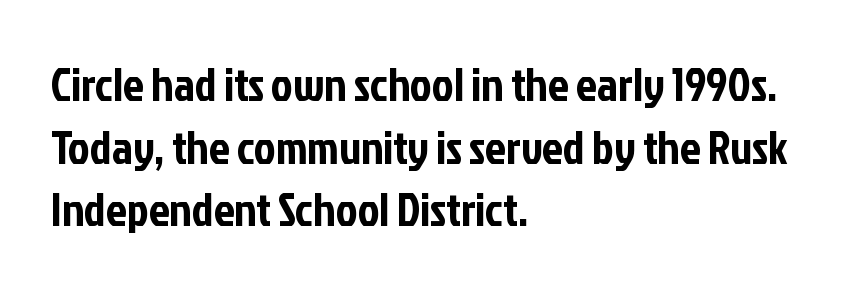
The image shows 46 px condensed sans-serif type, upright; set left-aligned, normal line spacing (1.36x), normal letter spacing, not underlined; low stroke contrast and a medium x-height.
